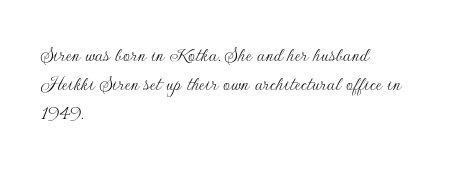
The image shows 22 px text type; set left-aligned, normal line spacing (1.32x), normal letter spacing, not underlined.
